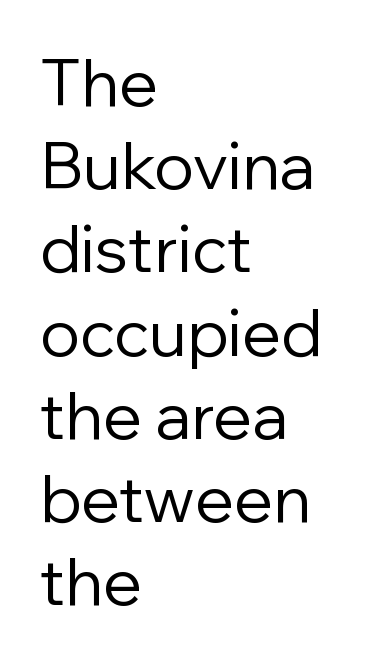
The image shows 65 px regular-weight sans-serif type, upright; set left-aligned, normal line spacing (1.28x), normal letter spacing, not underlined; low stroke contrast and a medium x-height.
